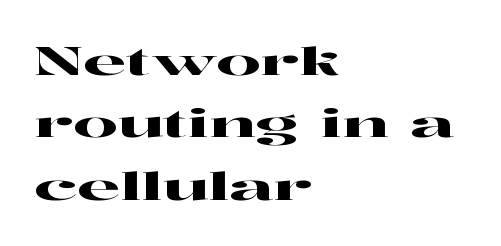
The string is rendered with underlining switched off. In terms of letterspacing, this is plain default setting. A typesetter would call this proportional, since set widths differ per character. Line starts are locked; line ends wander. Serifs: yes, visible at the terminals of the letterforms.
